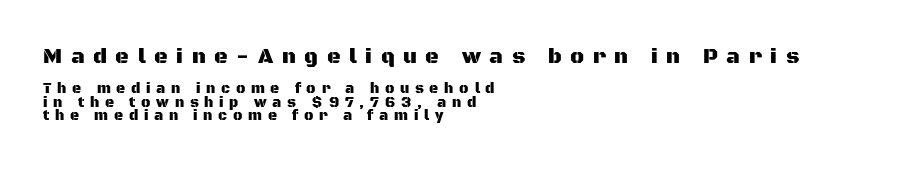
Note: larger setting up top, smaller setting below. Underline: absent. Quick note: interline space is minimal. The gaps between neighbouring characters are conspicuously large. Rendered with straight, roman letterforms.
